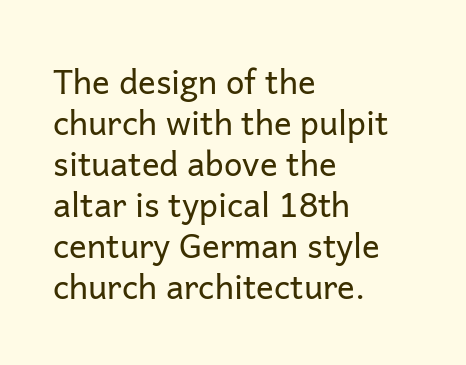
{"serif": "no", "italic": "no", "bold": "no", "weight": "regular", "width": "normal", "stroke_contrast": "low", "x_height": "medium", "monospaced": "no", "underline": "no", "align": "left", "line_spacing_ratio": 1.24, "letter_spacing": "normal", "letter_spacing_em": 0.0, "glyph_px": 33}
